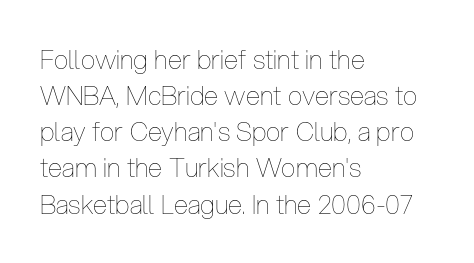
{"italic": "no", "bold": "no", "underline": "no", "align": "left", "line_spacing": "normal", "line_spacing_ratio": 1.39, "letter_spacing": "normal", "letter_spacing_em": 0.0, "glyph_px": 26}
